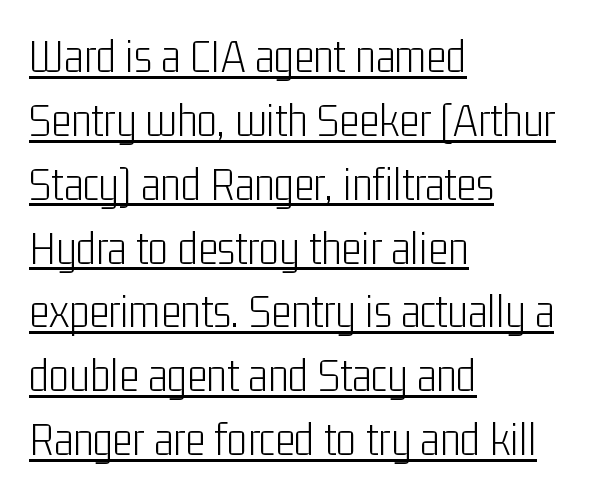
Q: Is the text bold? A: No.
Q: Is the text italic (slanted)? A: No, it is upright.
Q: Is the typeface a serif or a sans-serif typeface? A: Sans-serif.
Q: Is the text underlined? A: Yes.
Q: How is the paragraph aligned? A: Left-aligned.
Q: Is the spacing between letters normal or unusually wide? A: Normal.
Q: Is the spacing between lines tight, normal or loose? A: Normal.
Q: Width (condensed, normal, or wide)? A: Condensed.
Q: Stroke contrast? A: Low.
Q: x-height? A: Medium.
Q: Monospaced? A: No.
